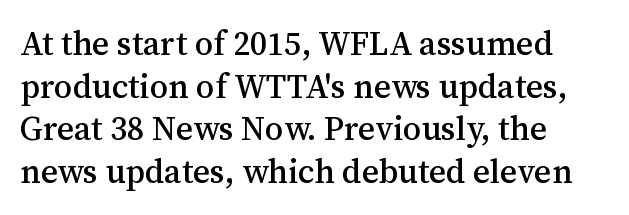
Leftover space on each line is placed entirely after the last word. The zone under the glyphs is completely vacant. Think of a printed novel: that variable character pitch is what you see here. The passage shown has conventional tracking throughout. Is there much room between lines? A standard amount, neither cramped nor airy. This is roman type, the default non-slanted kind.
